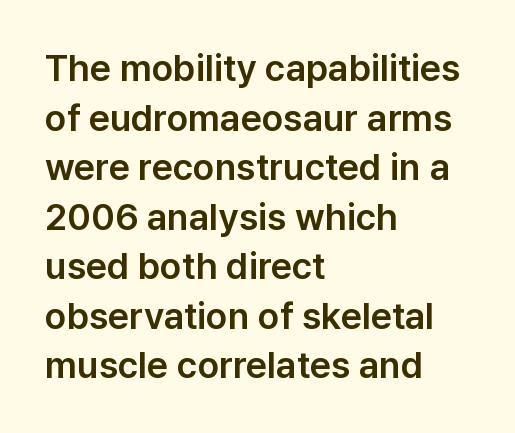
{"serif": "no", "italic": "no", "width": "normal", "stroke_contrast": "low", "x_height": "medium", "monospaced": "no", "underline": "no", "align": "left", "line_spacing": "normal", "line_spacing_ratio": 1.34, "letter_spacing": "normal", "letter_spacing_em": 0.0, "glyph_px": 37}
